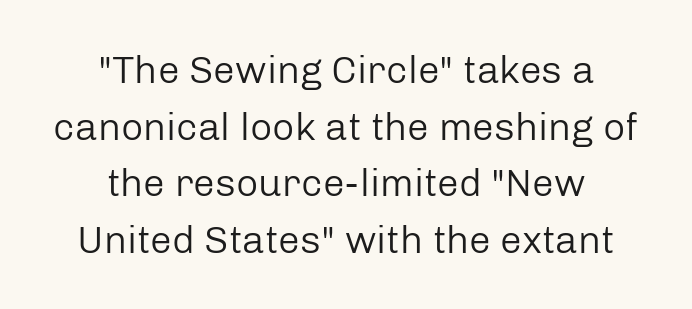
The image shows 39 px regular-weight sans-serif type, upright; set centered, normal line spacing (1.45x), normal letter spacing, not underlined; low stroke contrast and a medium x-height.
